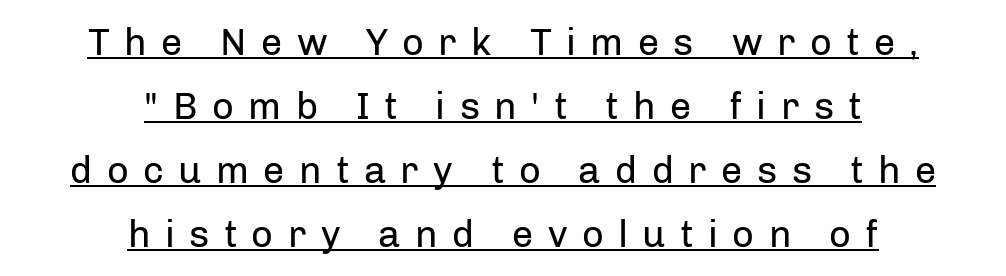
The image shows 38 px regular-weight sans-serif type, upright; set centered, normal line spacing (1.68x), unusually wide letter spacing (+0.38 em), underlined; low stroke contrast and a medium x-height.
